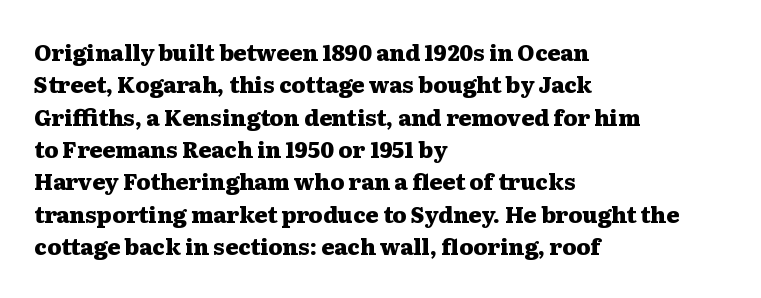
{"italic": "no", "bold": "yes", "underline": "no", "align": "left", "line_spacing": "normal", "line_spacing_ratio": 1.47, "letter_spacing": "normal", "letter_spacing_em": 0.0, "glyph_px": 22}
